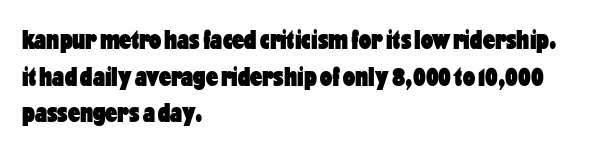
The image shows 27 px bold type, upright; set left-aligned, normal line spacing (1.36x), normal letter spacing, not underlined.
